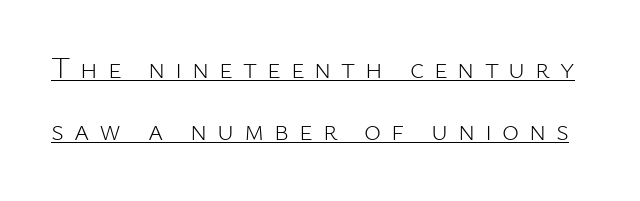
{"serif": "no", "italic": "no", "bold": "no", "weight": "light", "width": "normal", "stroke_contrast": "low", "x_height": "medium", "monospaced": "no", "underline": "yes", "line_spacing": "loose", "line_spacing_ratio": 2.15, "letter_spacing": "wide", "letter_spacing_em": 0.34, "glyph_px": 29}
